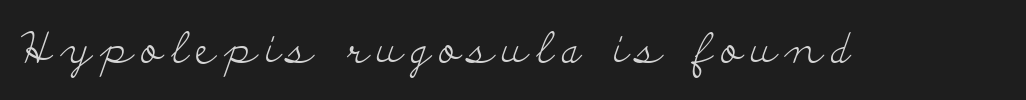
The image shows 42 px light, wide serif type; set unusually wide letter spacing (+0.2 em), not underlined; low stroke contrast and a small x-height.
